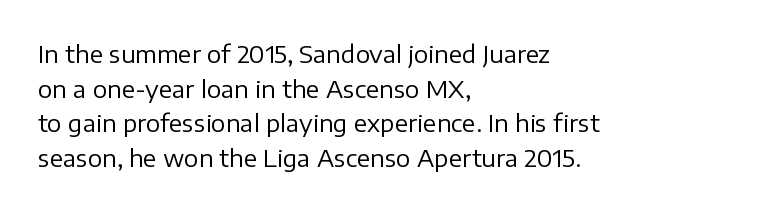
The image shows 24 px text type, upright; set left-aligned, normal line spacing (1.44x), normal letter spacing, not underlined.
